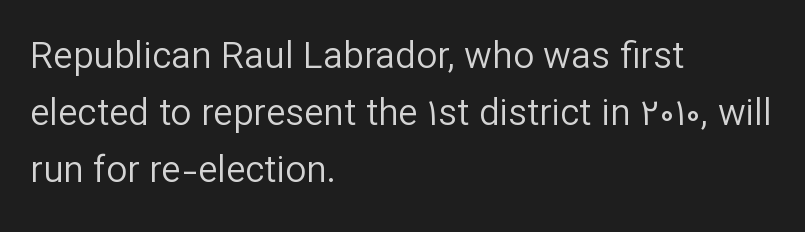
Q: Is the text bold? A: No.
Q: Is the text italic (slanted)? A: No, it is upright.
Q: Is the typeface a serif or a sans-serif typeface? A: Sans-serif.
Q: Is the text underlined? A: No.
Q: How is the paragraph aligned? A: Left-aligned.
Q: Is the spacing between letters normal or unusually wide? A: Normal.
Q: Is the spacing between lines tight, normal or loose? A: Normal.
Q: Width (condensed, normal, or wide)? A: Normal.
Q: Stroke contrast? A: Low.
Q: x-height? A: Medium.
Q: Monospaced? A: No.
